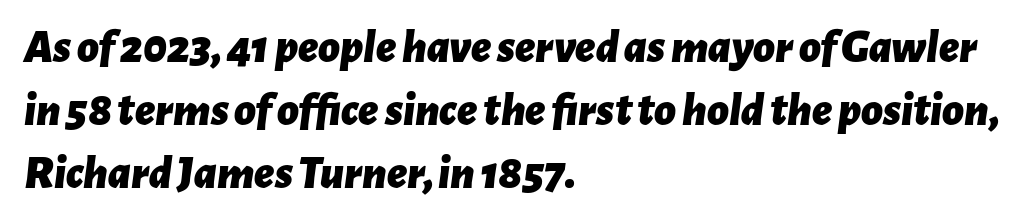
These lines are set flush left with a ragged right edge. Every character sits at an angle, as italics do. A typesetter would call this leading conventional body-copy spacing. Varying glyph widths throughout — classic text-font behaviour. The gap between lines stays unmarked. The strokes are fattened all the way to bold.
